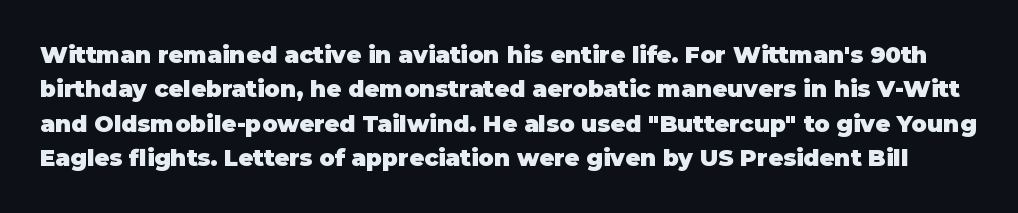
Q: Is the text bold? A: Yes.
Q: Is the text italic (slanted)? A: No, it is upright.
Q: Is the text underlined? A: No.
Q: Is the spacing between letters normal or unusually wide? A: Normal.
Q: Is the spacing between lines tight, normal or loose? A: Normal.
